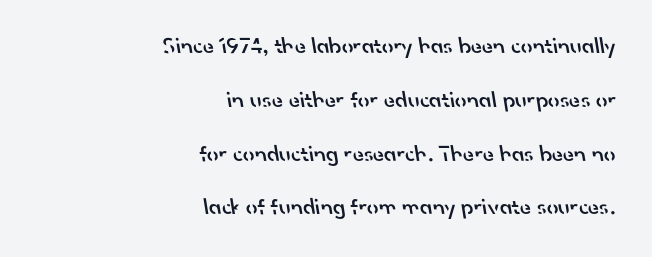
The image shows 23 px text type; set right-aligned, loose line spacing (2.34x), normal letter spacing, not underlined.
